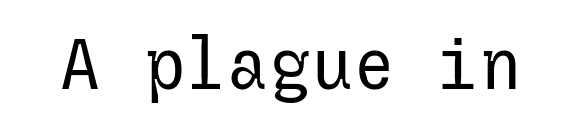
Q: Is the text bold? A: No.
Q: Is the text italic (slanted)? A: No, it is upright.
Q: Is the typeface a serif or a sans-serif typeface? A: Sans-serif.
Q: Is the text underlined? A: No.
Q: Is the spacing between letters normal or unusually wide? A: Normal.
Q: Width (condensed, normal, or wide)? A: Normal.
Q: Stroke contrast? A: Low.
Q: x-height? A: Medium.
